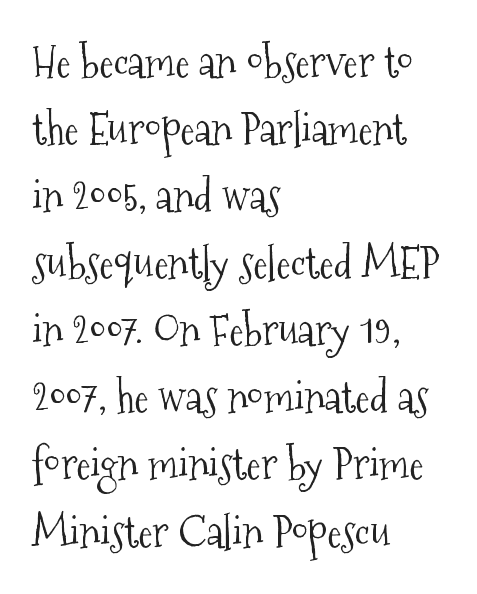
Q: Is the text bold? A: No.
Q: Is the text italic (slanted)? A: No, it is upright.
Q: Is the typeface a serif or a sans-serif typeface? A: Serif.
Q: Is the text underlined? A: No.
Q: How is the paragraph aligned? A: Left-aligned.
Q: Is the spacing between letters normal or unusually wide? A: Normal.
Q: Is the spacing between lines tight, normal or loose? A: Normal.
Q: Width (condensed, normal, or wide)? A: Condensed.
Q: Stroke contrast? A: Medium.
Q: x-height? A: Medium.
Q: Monospaced? A: No.
